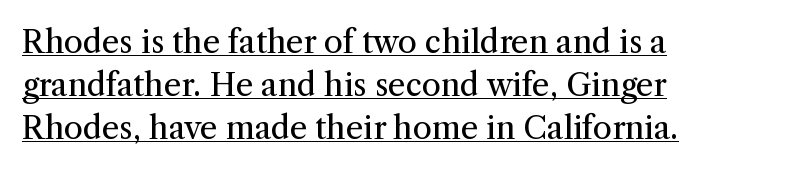
To sum up the face: it has serifs. The rendering uses natural spacing where letterforms have individual widths. No chunkiness to these letters — they're not bold. Summary of vertical rhythm: regular, with standard interline spacing. You can tell it's not italic because the verticals are truly vertical. Visually the block forms a straight wall on the left and a jagged coastline on the right.
